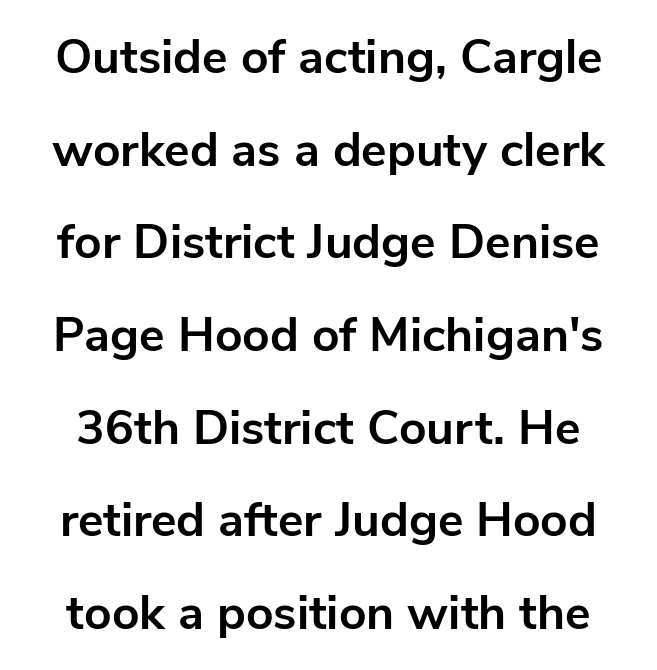
Q: Is the text bold? A: Yes.
Q: Is the text italic (slanted)? A: No, it is upright.
Q: Is the typeface a serif or a sans-serif typeface? A: Sans-serif.
Q: Is the text underlined? A: No.
Q: Is the spacing between letters normal or unusually wide? A: Normal.
Q: Is the spacing between lines tight, normal or loose? A: Loose.
Q: Width (condensed, normal, or wide)? A: Normal.
Q: Stroke contrast? A: Low.
Q: x-height? A: Medium.
Q: Monospaced? A: No.
